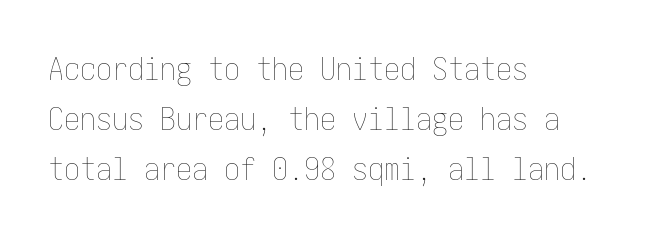
Q: Is the text bold? A: No.
Q: Is the text italic (slanted)? A: No, it is upright.
Q: Is the text underlined? A: No.
Q: How is the paragraph aligned? A: Left-aligned.
Q: Is the spacing between letters normal or unusually wide? A: Normal.
Q: Is the spacing between lines tight, normal or loose? A: Normal.
Q: Width (condensed, normal, or wide)? A: Condensed.
Q: Stroke contrast? A: Low.
Q: x-height? A: Medium.
